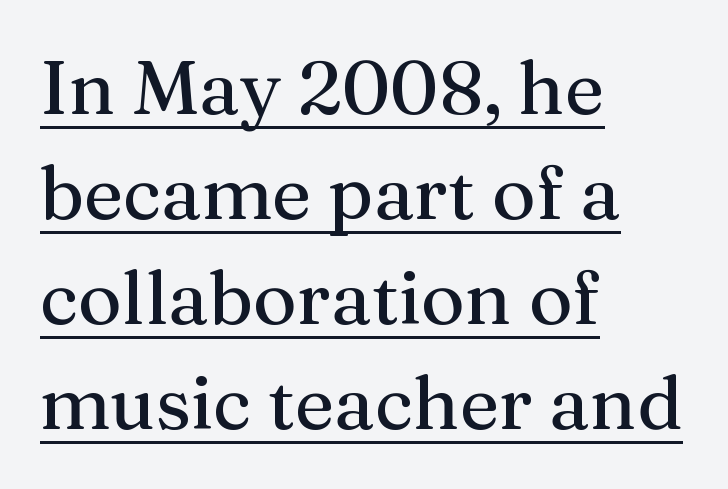
The image shows 75 px serif type, upright; set left-aligned, normal line spacing (1.4x), normal letter spacing, underlined; medium stroke contrast and a medium x-height.
